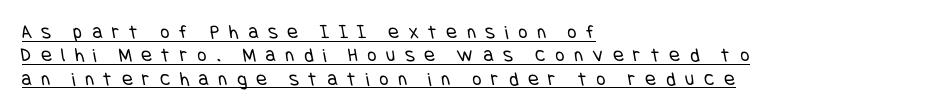
Typeset ragged right — the left edge is the straight one. Spacing between characters has been opened up far beyond the box default. Weight: regular or lighter. Underlining? Definitely there.
